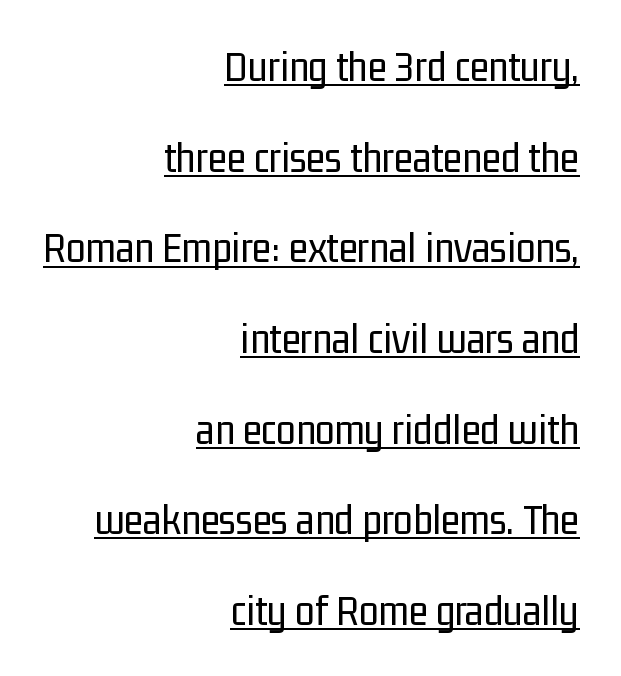
The image shows 44 px regular-weight, condensed sans-serif type, upright; set right-aligned, loose line spacing (2.06x), normal letter spacing, underlined; low stroke contrast and a medium x-height.
